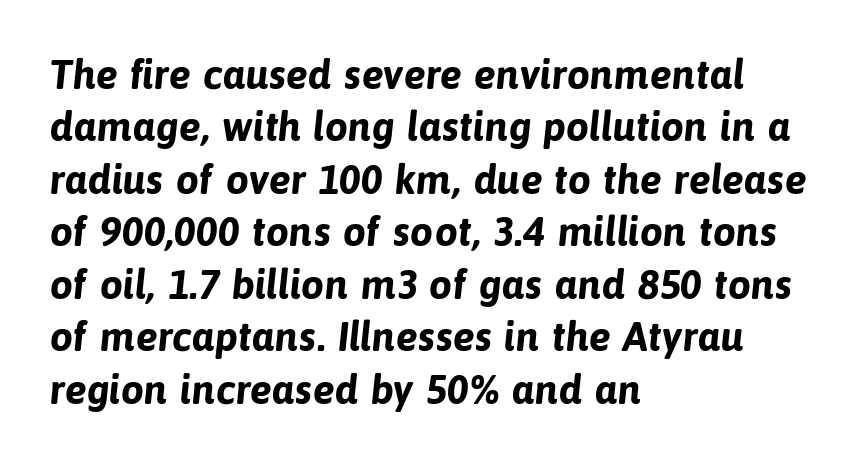
Nobody touched the tracking dial on this one. Look at the bottom of the vertical strokes: they stop flat, with no serifs. Set as a true bold cut, around the 700 mark. Successive baselines arrive at the customary interval. The paragraph shown leans on its left margin. Honestly, there is no underline to notice here at all.
